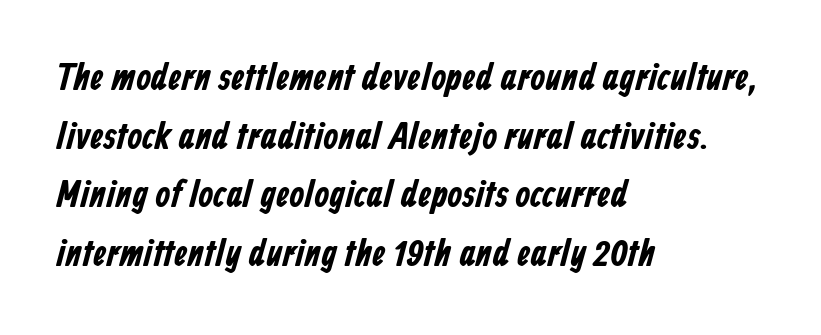
Standard letterfit; no display-style spreading of the glyphs. The typeface chosen for these lines omits serifs. Each letter keeps its own natural width here, so spacing adapts to shape. Check the space under the baseline: it is left empty.
